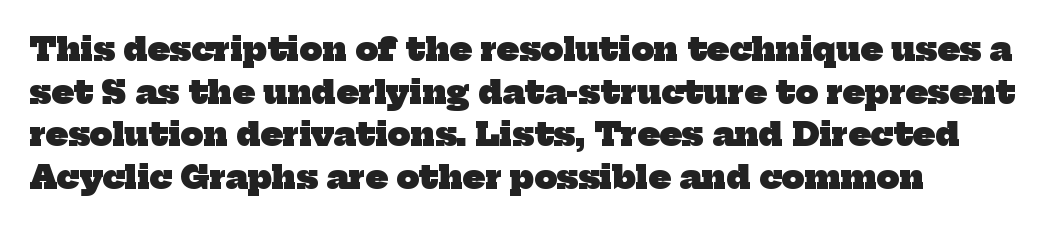
Q: Is the text bold? A: Yes.
Q: Is the typeface a serif or a sans-serif typeface? A: Serif.
Q: Is the text underlined? A: No.
Q: How is the paragraph aligned? A: Left-aligned.
Q: Is the spacing between letters normal or unusually wide? A: Normal.
Q: Is the spacing between lines tight, normal or loose? A: Normal.
Q: Width (condensed, normal, or wide)? A: Normal.
Q: Stroke contrast? A: Low.
Q: x-height? A: Medium.
Q: Monospaced? A: No.
